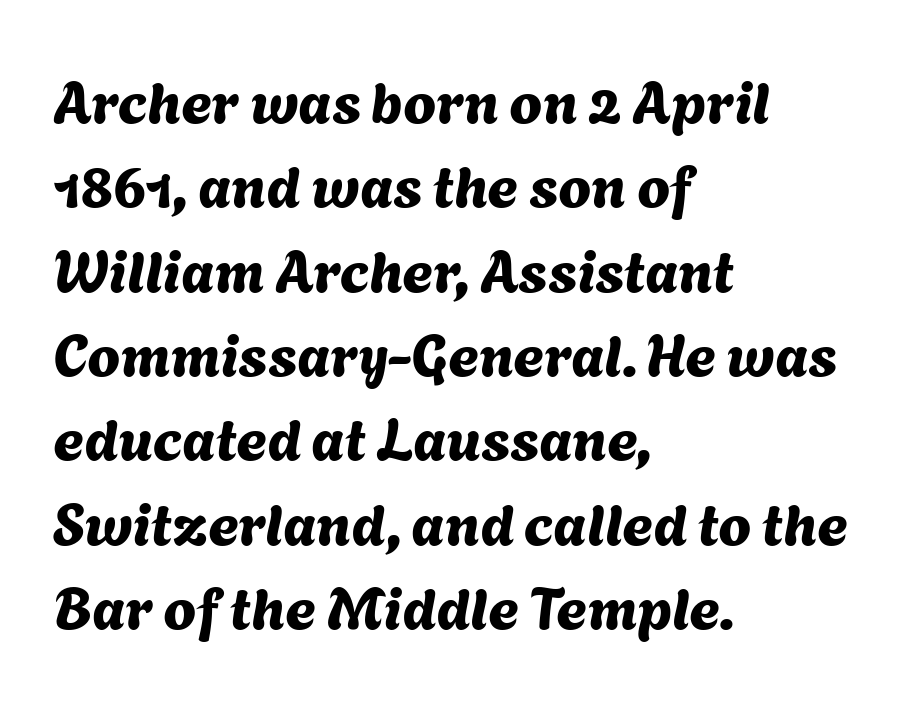
The image shows 59 px sans-serif type; set left-aligned, normal line spacing (1.43x), normal letter spacing, not underlined; medium stroke contrast and a medium x-height.
